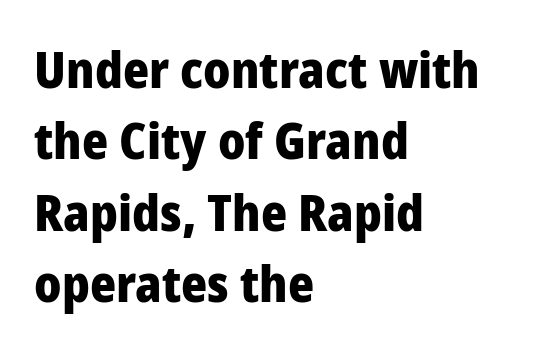
Q: Is the text bold? A: Yes.
Q: Is the text italic (slanted)? A: No, it is upright.
Q: Is the typeface a serif or a sans-serif typeface? A: Sans-serif.
Q: Is the text underlined? A: No.
Q: How is the paragraph aligned? A: Left-aligned.
Q: Is the spacing between letters normal or unusually wide? A: Normal.
Q: Is the spacing between lines tight, normal or loose? A: Normal.
Q: Width (condensed, normal, or wide)? A: Normal.
Q: Stroke contrast? A: Low.
Q: x-height? A: Medium.
Q: Monospaced? A: No.
